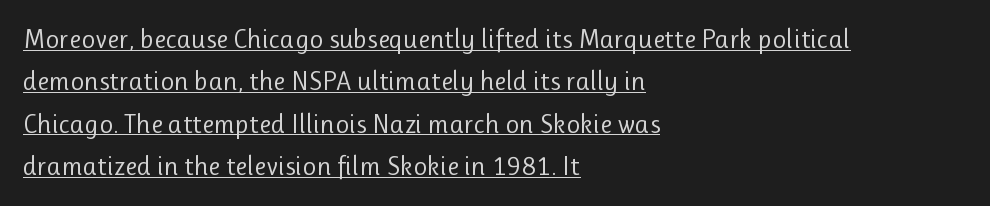
{"italic": "no", "bold": "no", "underline": "yes", "align": "left", "line_spacing": "normal", "line_spacing_ratio": 1.57, "letter_spacing": "normal", "letter_spacing_em": 0.0, "glyph_px": 27}
